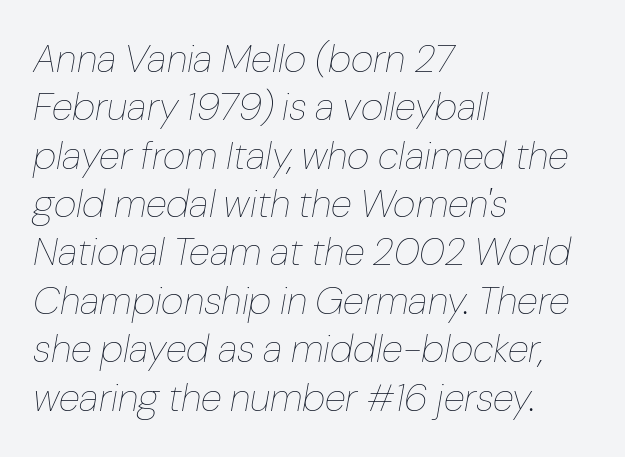
The image shows 39 px thin type, italic (leaning right); set left-aligned, line spacing 1.24x, normal letter spacing, not underlined; low stroke contrast and a medium x-height.
